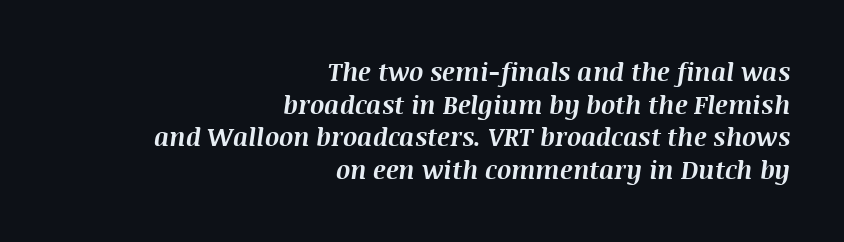
The image shows 25 px bold type, italic (leaning right); set right-aligned, normal line spacing (1.31x), normal letter spacing, not underlined.
